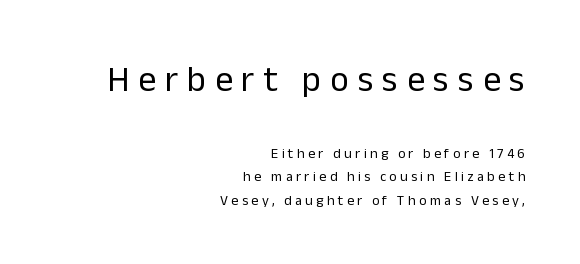
The face used here is proportionally spaced, like ordinary book or web type. Reading down the column, the eye jumps a familiar distance to each next line. Stems here are at most as thick as an everyday book face. Nothing sits at the stroke ends, so this counts as sans-serif. Nope, not italic — everything's standing straight.
